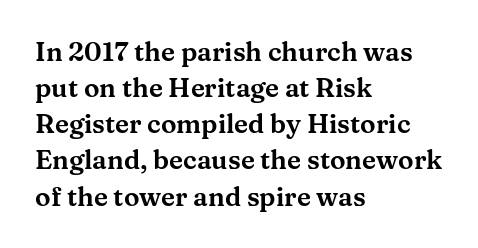
Q: Is the text italic (slanted)? A: No, it is upright.
Q: Is the text underlined? A: No.
Q: How is the paragraph aligned? A: Left-aligned.
Q: Is the spacing between letters normal or unusually wide? A: Normal.
Q: Is the spacing between lines tight, normal or loose? A: Normal.
